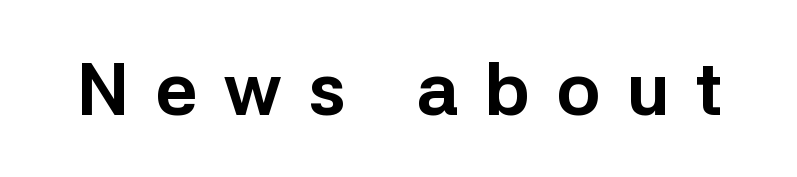
Q: Is the text bold? A: Yes.
Q: Is the text italic (slanted)? A: No, it is upright.
Q: Is the typeface a serif or a sans-serif typeface? A: Sans-serif.
Q: Is the text underlined? A: No.
Q: Is the spacing between letters normal or unusually wide? A: Unusually wide.
Q: Width (condensed, normal, or wide)? A: Normal.
Q: Stroke contrast? A: Low.
Q: x-height? A: Medium.
Q: Monospaced? A: No.
